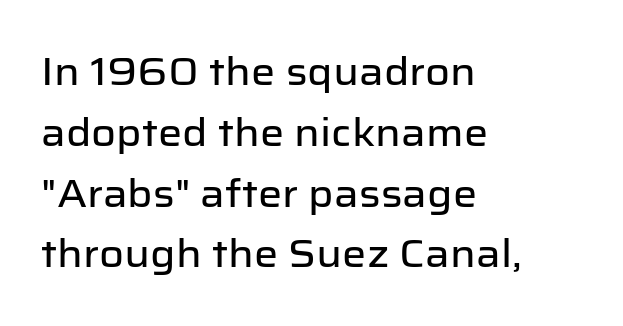
The image shows 38 px sans-serif type, upright; set left-aligned, normal line spacing (1.6x), normal letter spacing, not underlined; low stroke contrast and a medium x-height.
